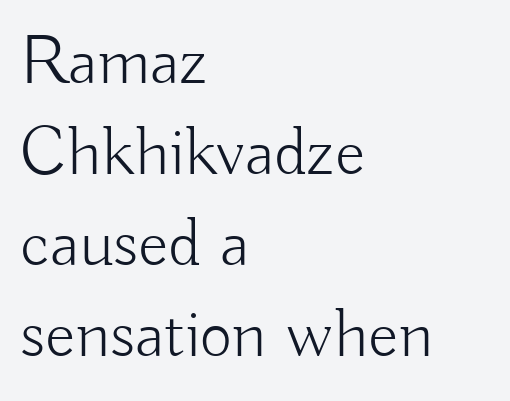
The image shows 70 px light sans-serif type, upright; set left-aligned, normal line spacing (1.3x), normal letter spacing, not underlined; low stroke contrast and a small x-height.
